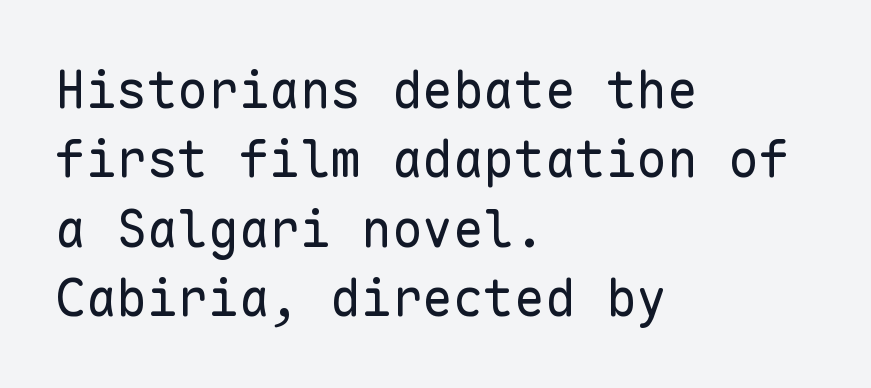
{"serif": "no", "italic": "no", "bold": "no", "weight": "regular", "width": "normal", "stroke_contrast": "low", "x_height": "medium", "monospaced": "yes", "underline": "no", "align": "left", "line_spacing": "normal", "line_spacing_ratio": 1.36, "letter_spacing": "normal", "letter_spacing_em": 0.0, "glyph_px": 51}
